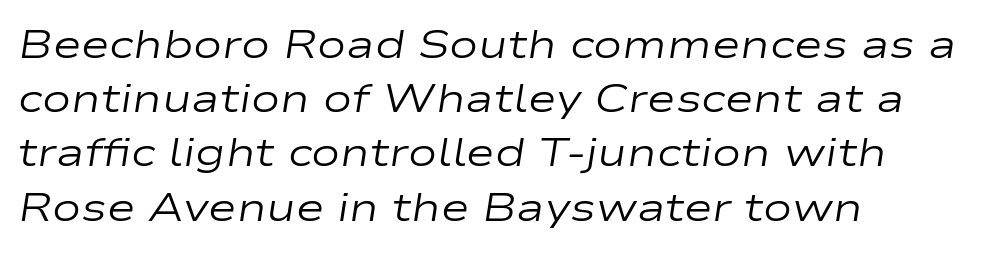
Q: Is the text bold? A: No.
Q: Is the text italic (slanted)? A: Yes, it leans right by about 9 degrees.
Q: Is the text underlined? A: No.
Q: How is the paragraph aligned? A: Left-aligned.
Q: Is the spacing between letters normal or unusually wide? A: Normal.
Q: Is the spacing between lines tight, normal or loose? A: Normal.
Q: Width (condensed, normal, or wide)? A: Wide.
Q: Stroke contrast? A: Low.
Q: x-height? A: Medium.
Q: Monospaced? A: No.
